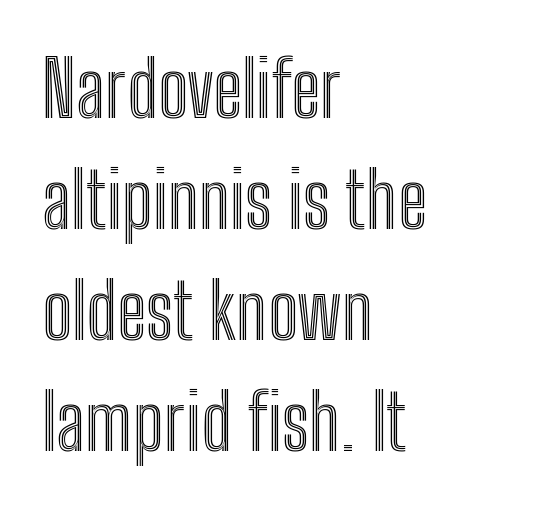
This sample has the flowing, uneven cadence of proportional lettering. This sample uses an upright cut, with every glyph sitting square on the baseline. The letterforms sit shoulder to shoulder at normal distance. Whoever set this chose a conventional vertical rhythm. Alignment: flush left. Check under the words: just untouched page.
